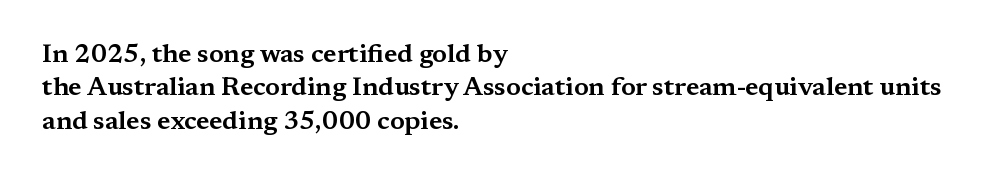
{"italic": "no", "underline": "no", "align": "left", "line_spacing": "normal", "line_spacing_ratio": 1.28, "letter_spacing": "normal", "letter_spacing_em": 0.0, "glyph_px": 26}
